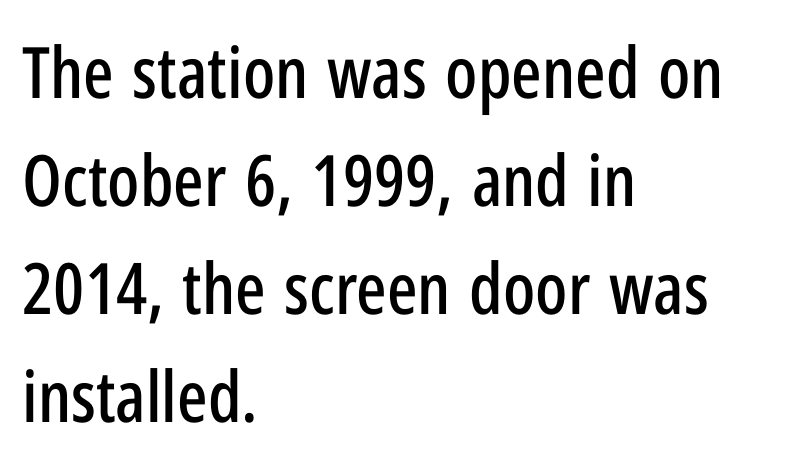
The paragraph shown leans on its left margin. Is the letter spacing exaggerated? No — it looks like the ordinary default. Varying glyph widths throughout — classic text-font behaviour. The area under the type is left untouched.
